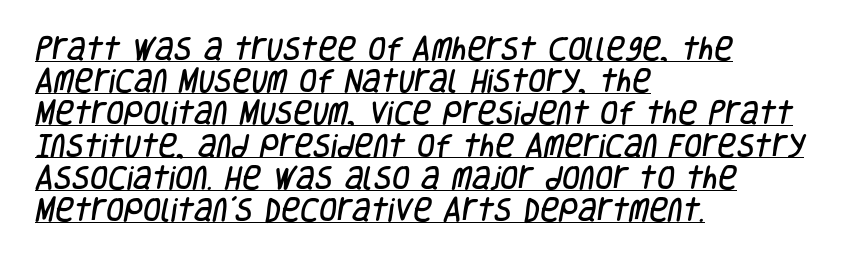
Q: Is the text underlined? A: Yes.
Q: How is the paragraph aligned? A: Left-aligned.
Q: Is the spacing between letters normal or unusually wide? A: Normal.
